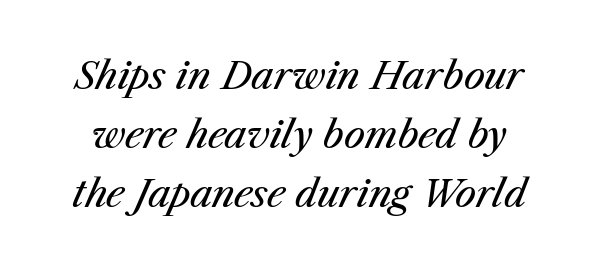
Q: Is the text bold? A: No.
Q: Is the text italic (slanted)? A: Yes, it leans right by about 23 degrees.
Q: Is the text underlined? A: No.
Q: Is the spacing between letters normal or unusually wide? A: Normal.
Q: Is the spacing between lines tight, normal or loose? A: Normal.
Q: Width (condensed, normal, or wide)? A: Normal.
Q: Stroke contrast? A: Medium.
Q: x-height? A: Medium.
Q: Monospaced? A: No.
